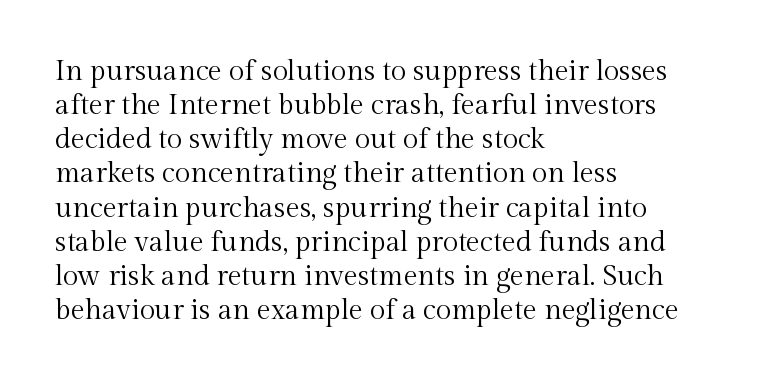
Q: Is the text bold? A: No.
Q: Is the text italic (slanted)? A: No, it is upright.
Q: Is the typeface a serif or a sans-serif typeface? A: Serif.
Q: Is the text underlined? A: No.
Q: How is the paragraph aligned? A: Left-aligned.
Q: Is the spacing between letters normal or unusually wide? A: Normal.
Q: Width (condensed, normal, or wide)? A: Normal.
Q: x-height? A: Medium.
Q: Monospaced? A: No.
